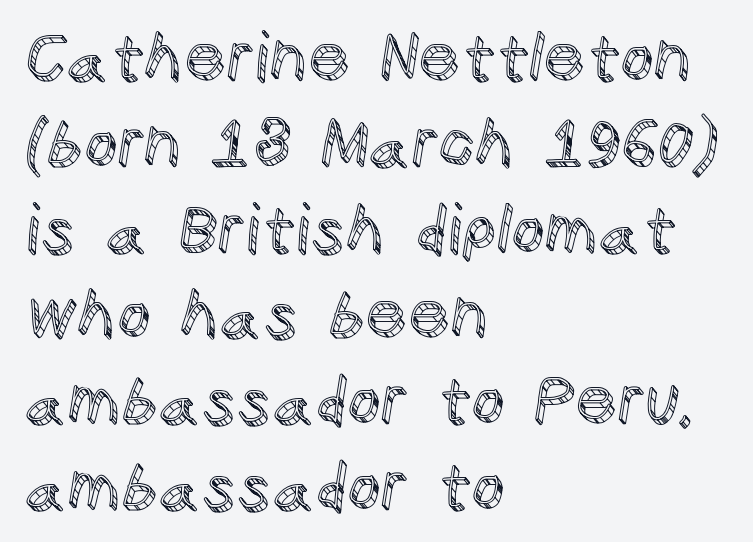
Q: Is the text italic (slanted)? A: Yes.
Q: Is the text underlined? A: No.
Q: How is the paragraph aligned? A: Left-aligned.
Q: Is the spacing between letters normal or unusually wide? A: Normal.
Q: Is the spacing between lines tight, normal or loose? A: Normal.
Q: Width (condensed, normal, or wide)? A: Normal.
Q: x-height? A: Large.
Q: Monospaced? A: No.
